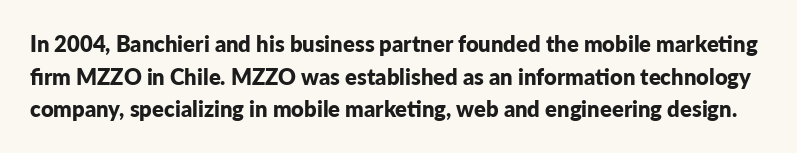
Q: Is the text bold? A: Yes.
Q: Is the text italic (slanted)? A: No, it is upright.
Q: Is the text underlined? A: No.
Q: Is the spacing between letters normal or unusually wide? A: Normal.
Q: Is the spacing between lines tight, normal or loose? A: Normal.
